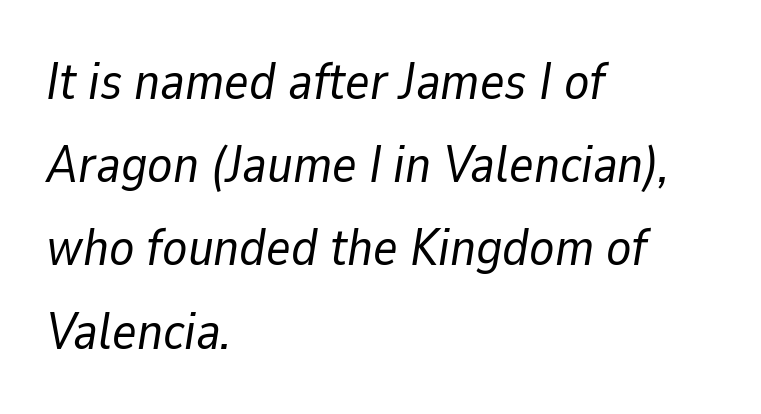
Q: Is the text bold? A: No.
Q: Is the text italic (slanted)? A: Yes, it leans right by about 9 degrees.
Q: Is the text underlined? A: No.
Q: How is the paragraph aligned? A: Left-aligned.
Q: Is the spacing between letters normal or unusually wide? A: Normal.
Q: Is the spacing between lines tight, normal or loose? A: Normal.
Q: Width (condensed, normal, or wide)? A: Normal.
Q: Stroke contrast? A: Low.
Q: x-height? A: Medium.
Q: Monospaced? A: No.
